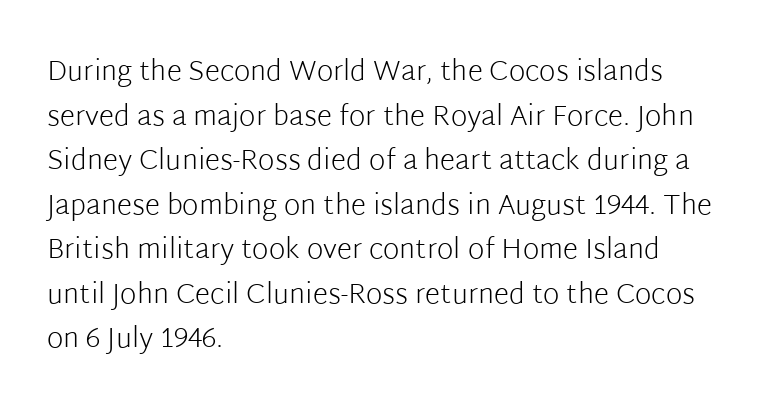
Q: Is the text bold? A: No.
Q: Is the text italic (slanted)? A: No, it is upright.
Q: Is the typeface a serif or a sans-serif typeface? A: Sans-serif.
Q: Is the text underlined? A: No.
Q: How is the paragraph aligned? A: Left-aligned.
Q: Is the spacing between letters normal or unusually wide? A: Normal.
Q: Is the spacing between lines tight, normal or loose? A: Normal.
Q: Width (condensed, normal, or wide)? A: Normal.
Q: Stroke contrast? A: Low.
Q: x-height? A: Medium.
Q: Monospaced? A: No.
